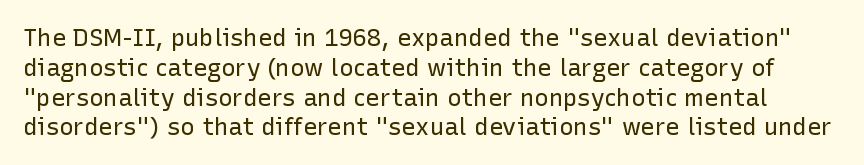
No letter is thick-stroked: the sample isn't bold. Honestly, the letter spacing is just normal — you wouldn't notice it. Each row of text sits above clean, open space. Posture: straight, roman, zero tilt.
